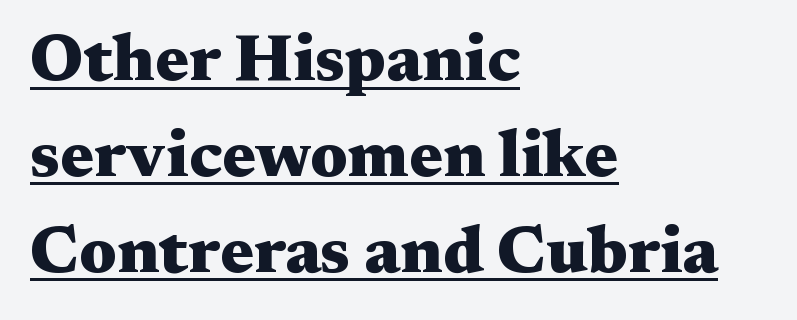
The image shows 67 px heavy, wide serif type, upright; set left-aligned, normal line spacing (1.43x), normal letter spacing, underlined; medium stroke contrast and a medium x-height.
